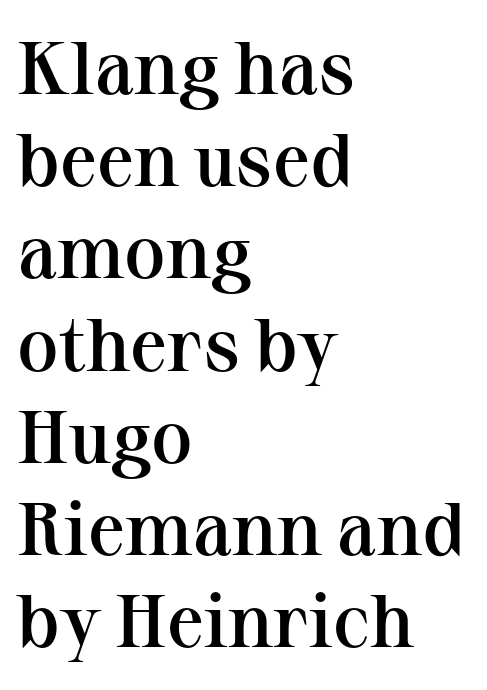
Q: Is the text bold? A: Semi-bold.
Q: Is the text italic (slanted)? A: No, it is upright.
Q: Is the typeface a serif or a sans-serif typeface? A: Serif.
Q: Is the text underlined? A: No.
Q: How is the paragraph aligned? A: Left-aligned.
Q: Is the spacing between letters normal or unusually wide? A: Normal.
Q: Width (condensed, normal, or wide)? A: Normal.
Q: Stroke contrast? A: Medium.
Q: x-height? A: Medium.
Q: Monospaced? A: No.
